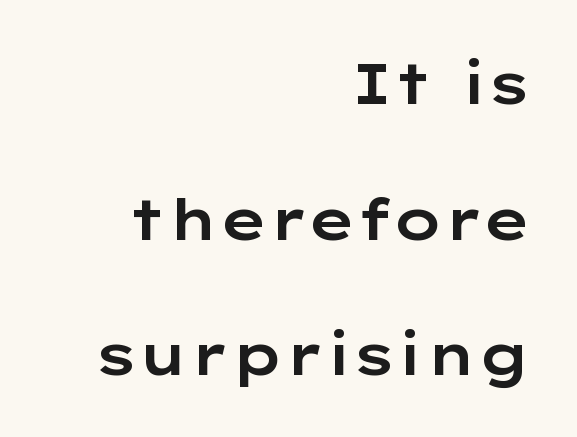
Q: Is the text italic (slanted)? A: No, it is upright.
Q: Is the typeface a serif or a sans-serif typeface? A: Sans-serif.
Q: Is the text underlined? A: No.
Q: How is the paragraph aligned? A: Right-aligned.
Q: Is the spacing between letters normal or unusually wide? A: Normal.
Q: Is the spacing between lines tight, normal or loose? A: Loose.
Q: Width (condensed, normal, or wide)? A: Wide.
Q: Stroke contrast? A: Low.
Q: x-height? A: Medium.
Q: Monospaced? A: No.
